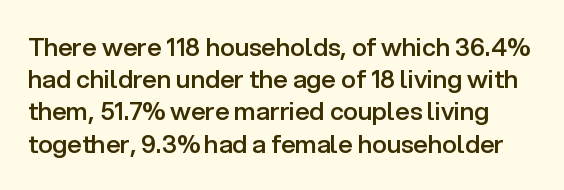
{"italic": "no", "bold": "semi", "underline": "no", "line_spacing": "normal", "line_spacing_ratio": 1.29, "letter_spacing": "normal", "letter_spacing_em": 0.0, "glyph_px": 25}
